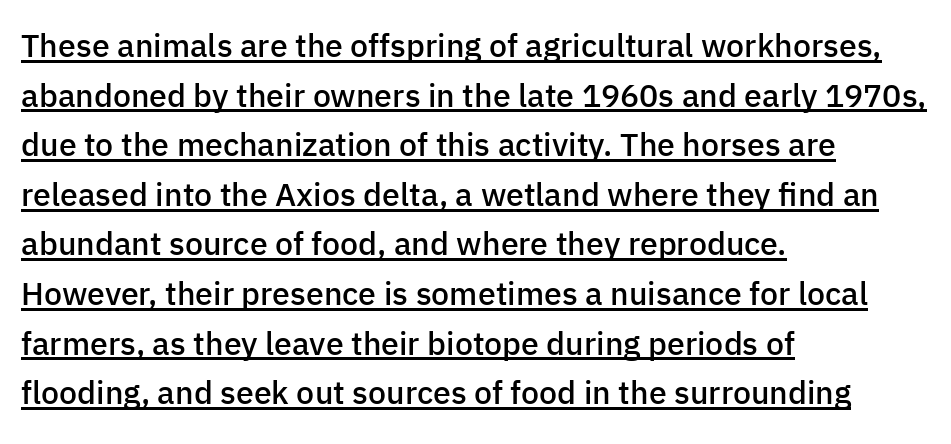
Q: Is the text bold? A: Semi-bold.
Q: Is the text italic (slanted)? A: No, it is upright.
Q: Is the typeface a serif or a sans-serif typeface? A: Sans-serif.
Q: Is the text underlined? A: Yes.
Q: How is the paragraph aligned? A: Left-aligned.
Q: Is the spacing between letters normal or unusually wide? A: Normal.
Q: Is the spacing between lines tight, normal or loose? A: Normal.
Q: Width (condensed, normal, or wide)? A: Normal.
Q: Stroke contrast? A: Low.
Q: x-height? A: Medium.
Q: Monospaced? A: No.
